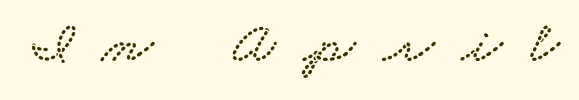
{"width": "wide", "stroke_contrast": "low", "x_height": "small", "monospaced": "no", "underline": "no", "letter_spacing": "wide", "letter_spacing_em": 0.47, "glyph_px": 59}
